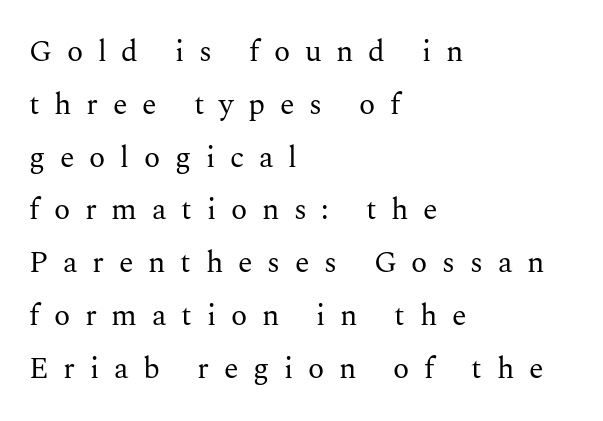
Q: Is the text bold? A: No.
Q: Is the text italic (slanted)? A: No, it is upright.
Q: Is the typeface a serif or a sans-serif typeface? A: Serif.
Q: Is the text underlined? A: No.
Q: How is the paragraph aligned? A: Left-aligned.
Q: Is the spacing between letters normal or unusually wide? A: Unusually wide.
Q: Width (condensed, normal, or wide)? A: Normal.
Q: Stroke contrast? A: Medium.
Q: x-height? A: Medium.
Q: Monospaced? A: No.
